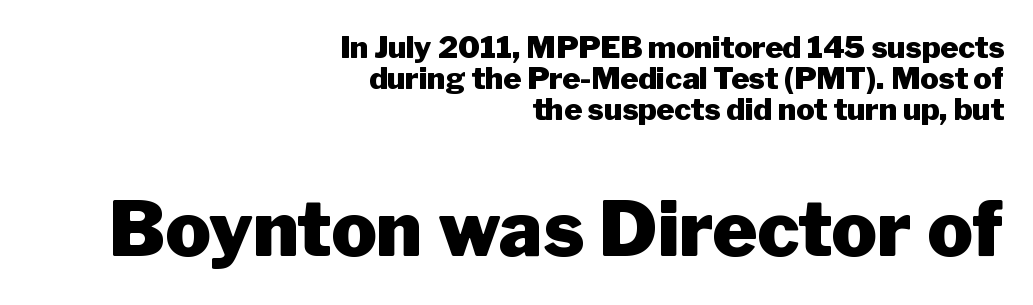
Short note: letters normally spaced. Two sizes are in play, and the larger belongs to the second block. Line ends are locked; line starts wander. A typesetter would call this proportional, since set widths differ per character. Descender tails drop into unmarked territory.
